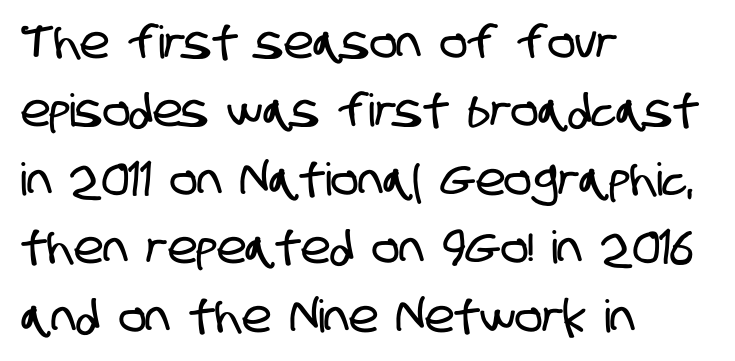
{"serif": "no", "width": "condensed", "stroke_contrast": "low", "x_height": "large", "monospaced": "no", "underline": "no", "align": "left", "line_spacing": "normal", "line_spacing_ratio": 1.52, "letter_spacing": "normal", "letter_spacing_em": 0.0, "glyph_px": 45}
